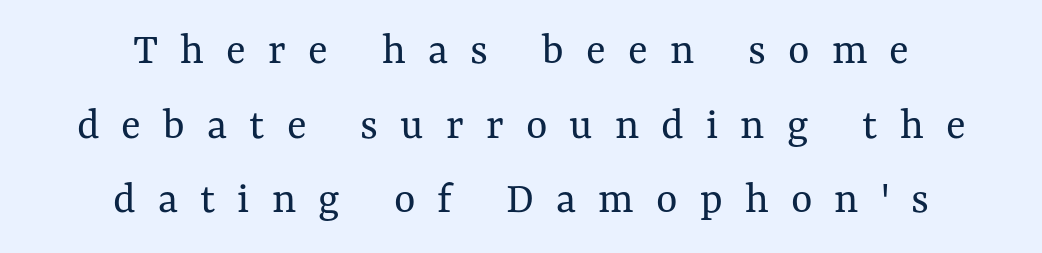
Q: Is the text bold? A: No.
Q: Is the text italic (slanted)? A: No, it is upright.
Q: Is the text underlined? A: No.
Q: How is the paragraph aligned? A: Centered.
Q: Is the spacing between letters normal or unusually wide? A: Unusually wide.
Q: Is the spacing between lines tight, normal or loose? A: Normal.
Q: Width (condensed, normal, or wide)? A: Normal.
Q: Stroke contrast? A: Medium.
Q: x-height? A: Medium.
Q: Monospaced? A: No.
